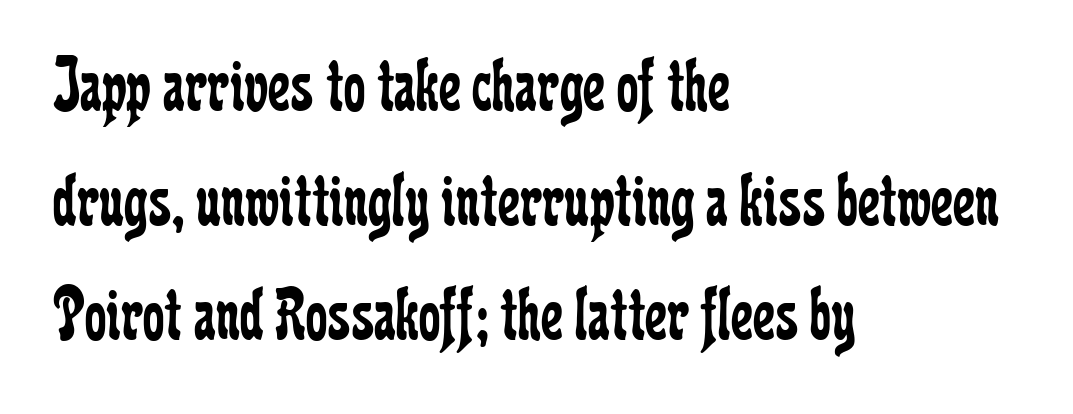
Q: Is the text bold? A: No.
Q: Is the text italic (slanted)? A: No, it is upright.
Q: Is the typeface a serif or a sans-serif typeface? A: Serif.
Q: Is the text underlined? A: No.
Q: How is the paragraph aligned? A: Left-aligned.
Q: Is the spacing between letters normal or unusually wide? A: Normal.
Q: Is the spacing between lines tight, normal or loose? A: Normal.
Q: Width (condensed, normal, or wide)? A: Condensed.
Q: Stroke contrast? A: Low.
Q: x-height? A: Medium.
Q: Monospaced? A: No.
